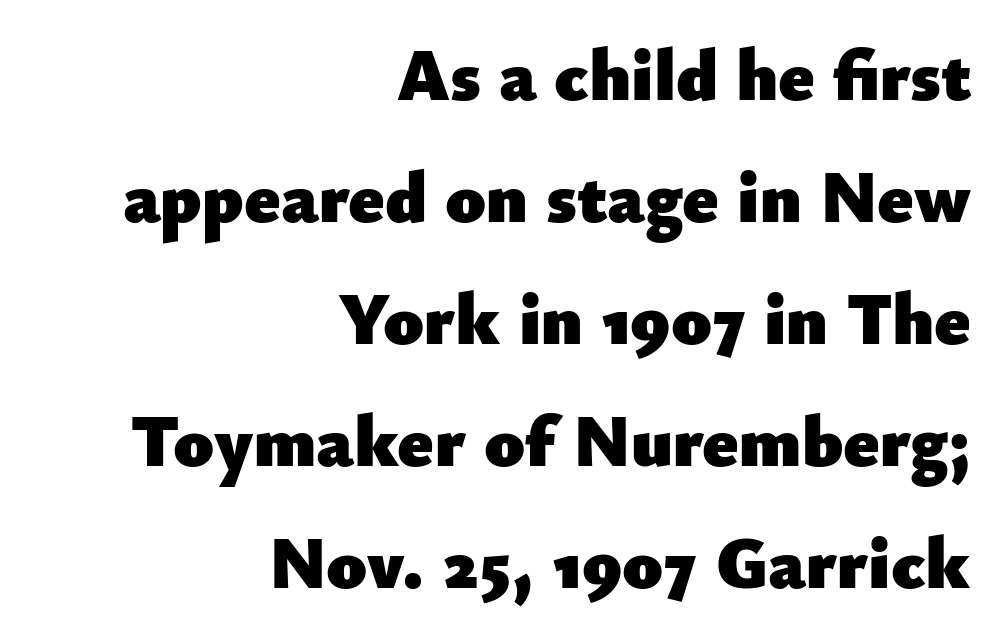
Lines of text with bare space underneath. Nothing sits at the stroke ends, so this counts as sans-serif. Is the block centered? No — it sits flush against the right margin. Regular leading.
